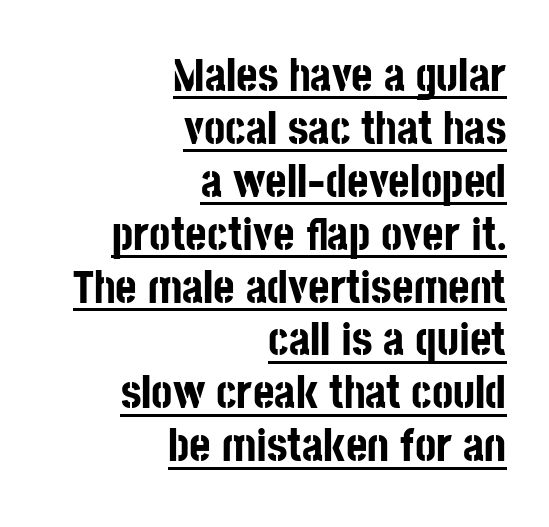
The image shows 46 px bold, condensed sans-serif type, upright; set right-aligned, tight line spacing (1.15x), normal letter spacing, underlined; low stroke contrast and a large x-height.
